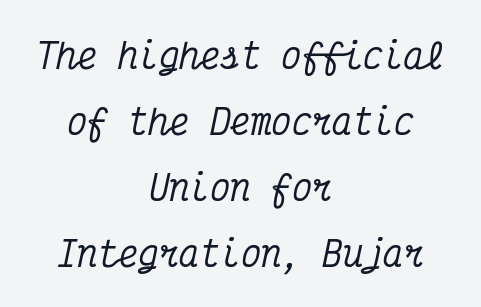
The image shows 34 px condensed serif type, italic (leaning right), monospaced; set centered, loose line spacing (1.94x), normal letter spacing, not underlined; medium stroke contrast and a medium x-height.
